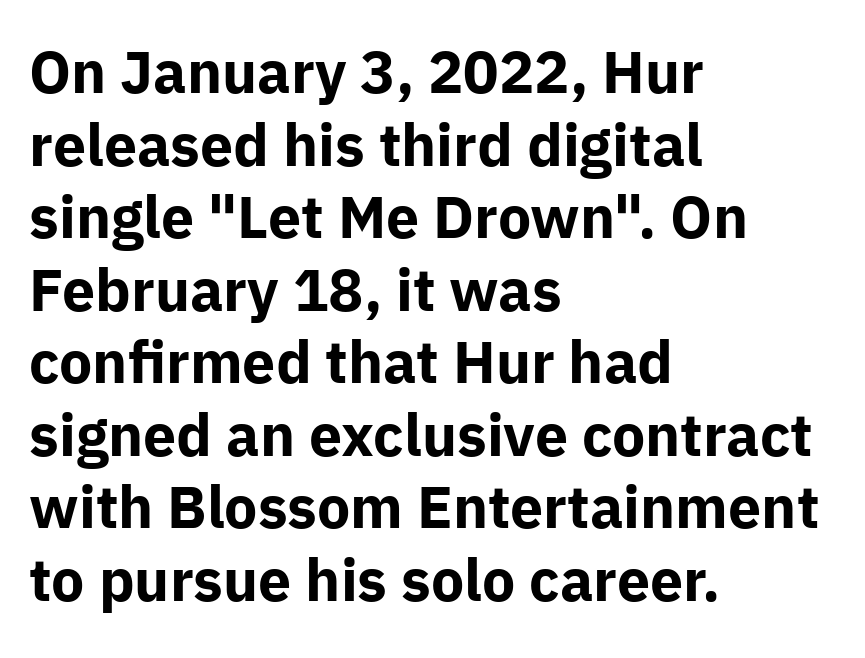
Q: Is the text bold? A: Yes.
Q: Is the text italic (slanted)? A: No, it is upright.
Q: Is the typeface a serif or a sans-serif typeface? A: Sans-serif.
Q: Is the text underlined? A: No.
Q: How is the paragraph aligned? A: Left-aligned.
Q: Is the spacing between letters normal or unusually wide? A: Normal.
Q: Width (condensed, normal, or wide)? A: Normal.
Q: Stroke contrast? A: Low.
Q: x-height? A: Medium.
Q: Monospaced? A: No.
